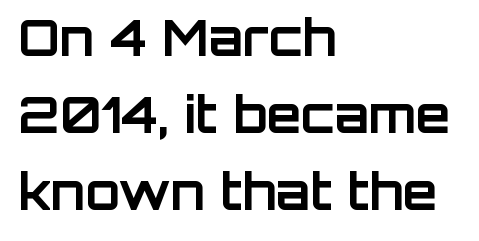
The image shows 50 px bold sans-serif type, upright; set left-aligned, normal line spacing (1.54x), normal letter spacing, not underlined; low stroke contrast and a large x-height.
